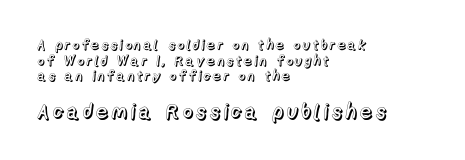
The image shows 21 px text type; set left-aligned, tight line spacing (1.12x), not underlined; the second (bottom) block is 1.5x larger.
